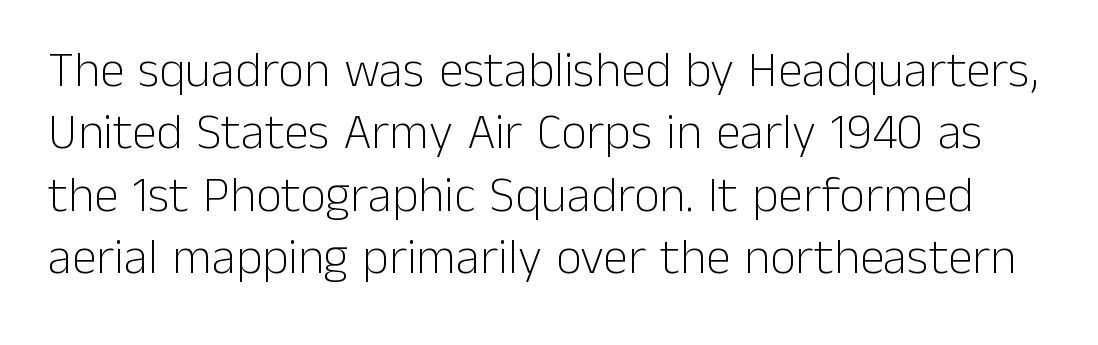
Short note: letters normally spaced. The face used here is proportionally spaced, like ordinary book or web type. A roman cut, with each character standing at attention. The rows are spaced the way most documents space them.
